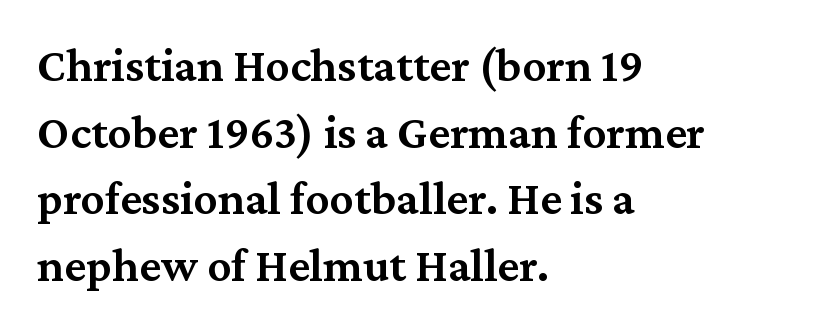
The image shows 48 px semibold serif type, upright; set left-aligned, normal line spacing (1.39x), normal letter spacing, not underlined; medium stroke contrast and a medium x-height.
